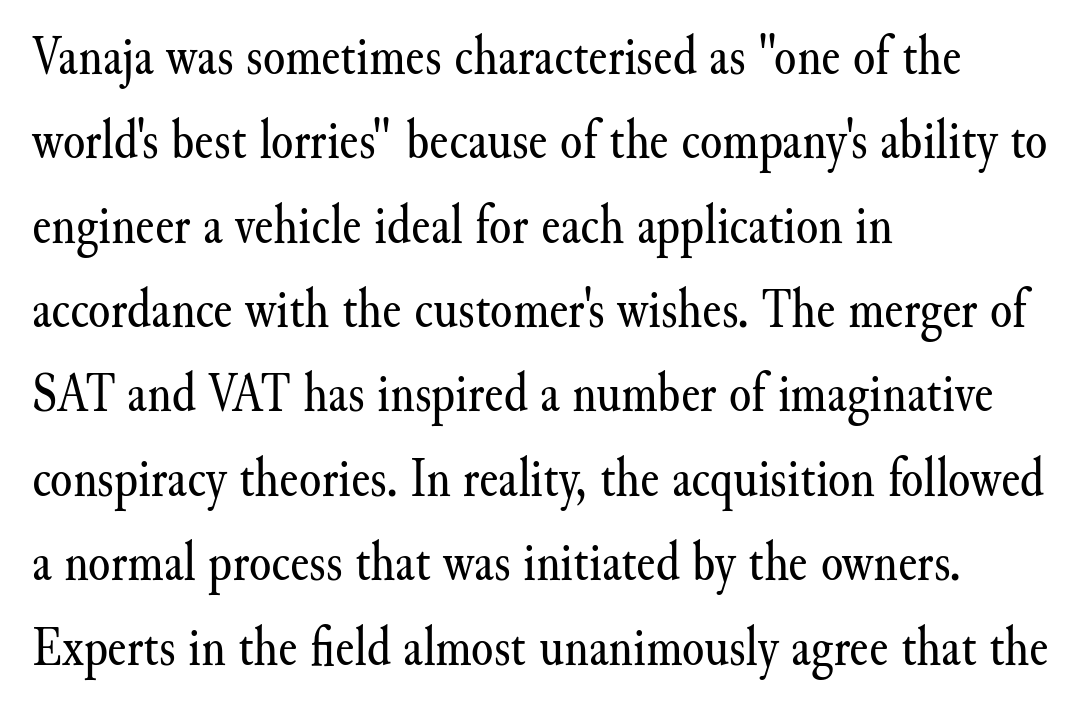
The image shows 57 px regular-weight serif type, upright; set left-aligned, normal line spacing (1.48x), normal letter spacing, not underlined; medium stroke contrast and a small x-height.
